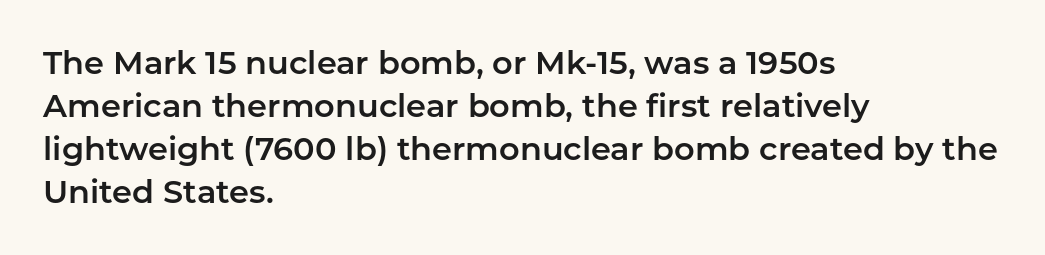
The image shows 32 px sans-serif type, upright; set left-aligned, normal line spacing (1.34x), normal letter spacing, not underlined; low stroke contrast and a medium x-height.
